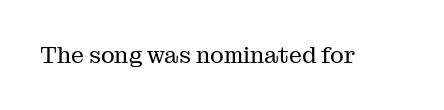
{"italic": "no", "bold": "no", "underline": "no", "letter_spacing": "normal", "letter_spacing_em": 0.0, "glyph_px": 23}
